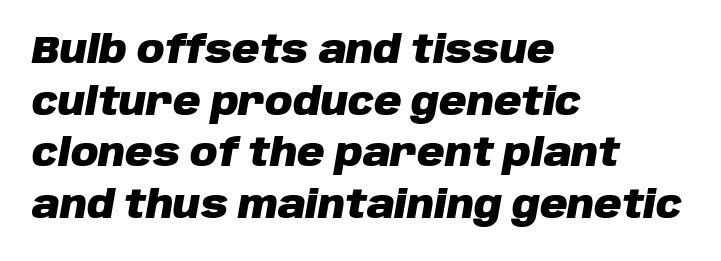
The image shows 38 px heavy type, italic (leaning right); set left-aligned, normal line spacing (1.36x), normal letter spacing, not underlined; low stroke contrast and a large x-height.
